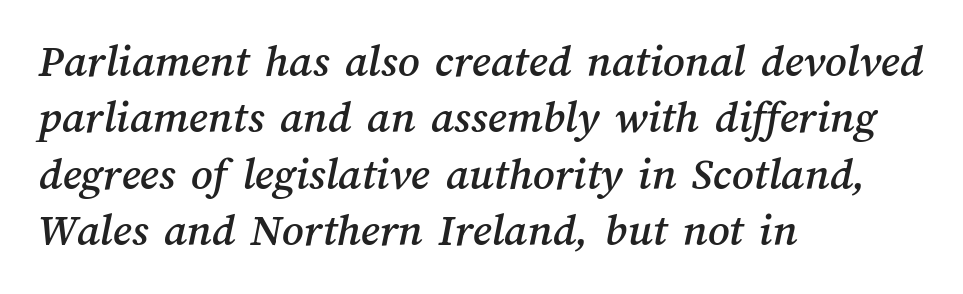
The image shows 47 px text type; set left-aligned, line spacing 1.2x, normal letter spacing, not underlined; medium stroke contrast and a medium x-height.
